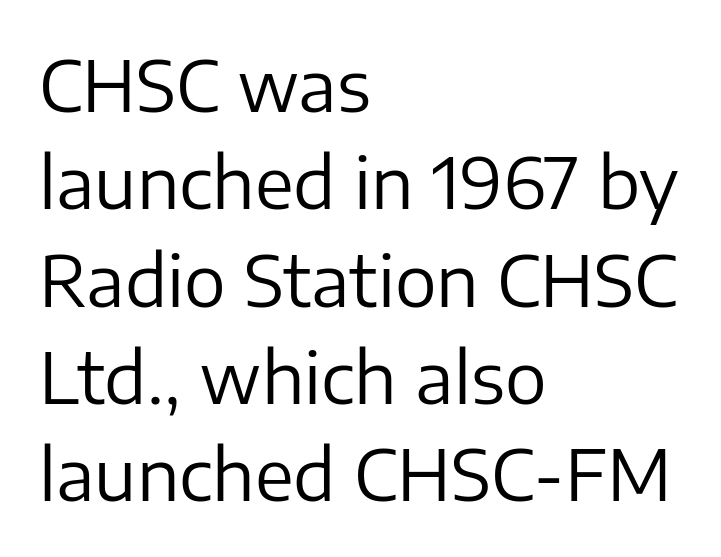
Q: Is the text bold? A: No.
Q: Is the text italic (slanted)? A: No, it is upright.
Q: Is the typeface a serif or a sans-serif typeface? A: Sans-serif.
Q: Is the text underlined? A: No.
Q: How is the paragraph aligned? A: Left-aligned.
Q: Is the spacing between letters normal or unusually wide? A: Normal.
Q: Is the spacing between lines tight, normal or loose? A: Normal.
Q: Width (condensed, normal, or wide)? A: Normal.
Q: Stroke contrast? A: Low.
Q: x-height? A: Medium.
Q: Monospaced? A: No.
